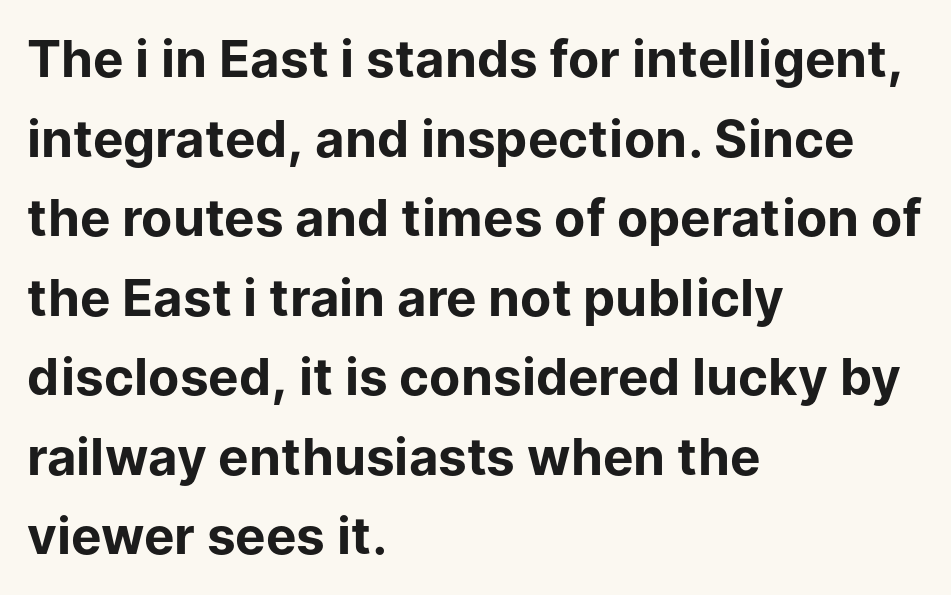
{"serif": "no", "italic": "no", "bold": "yes", "weight": "bold", "width": "normal", "stroke_contrast": "low", "x_height": "medium", "monospaced": "no", "underline": "no", "align": "left", "line_spacing": "normal", "line_spacing_ratio": 1.56, "letter_spacing": "normal", "letter_spacing_em": 0.0, "glyph_px": 51}
